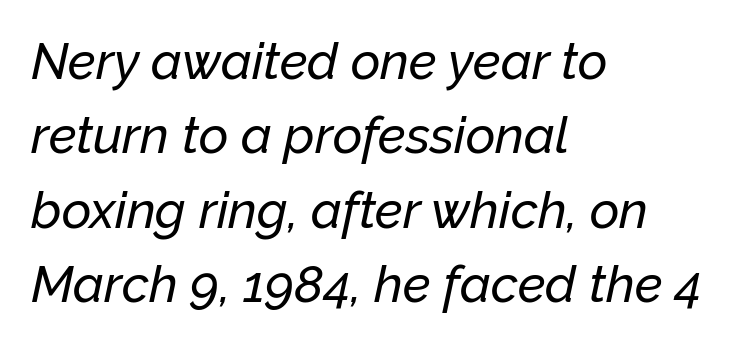
{"italic": "yes", "lean": "right", "slant_degrees": 12, "width": "normal", "stroke_contrast": "low", "x_height": "medium", "monospaced": "no", "underline": "no", "align": "left", "line_spacing": "normal", "line_spacing_ratio": 1.46, "letter_spacing": "normal", "letter_spacing_em": 0.0, "glyph_px": 51}
